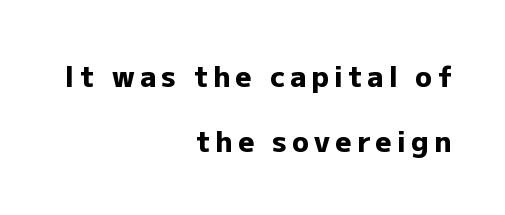
{"serif": "no", "italic": "no", "bold": "yes", "weight": "heavy", "width": "normal", "stroke_contrast": "low", "x_height": "medium", "monospaced": "no", "underline": "no", "align": "right", "line_spacing": "loose", "line_spacing_ratio": 2.31, "glyph_px": 28}
